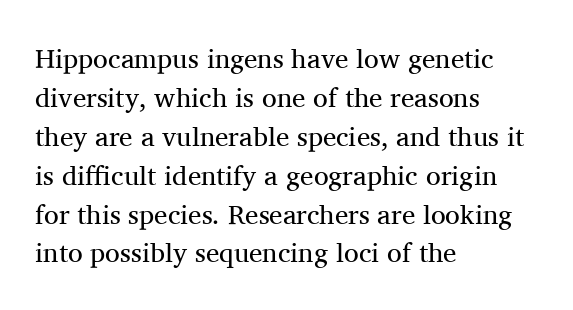
{"italic": "no", "bold": "no", "underline": "no", "align": "left", "line_spacing": "normal", "line_spacing_ratio": 1.44, "letter_spacing": "normal", "letter_spacing_em": 0.0, "glyph_px": 27}
